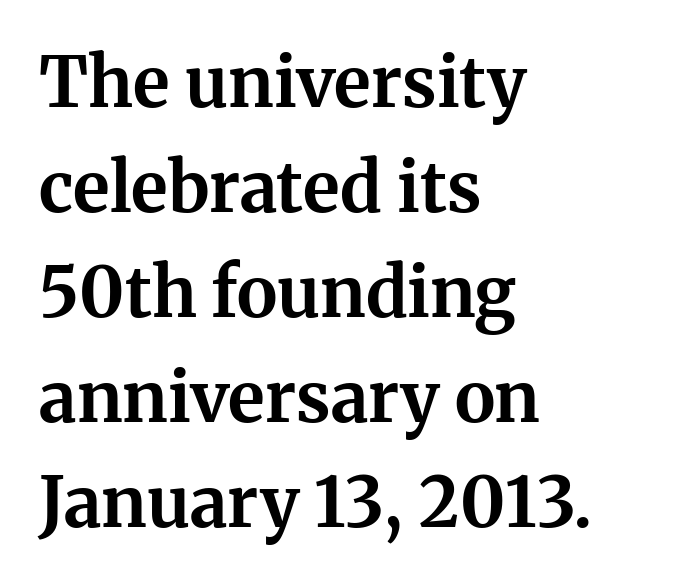
The type is set solid horizontally, with unmodified tracking. A typesetter would call this leading conventional body-copy spacing. Classification — serif. Stroke thickness is high; the sample reads as a true bold. Clear beneath every line of the passage.
